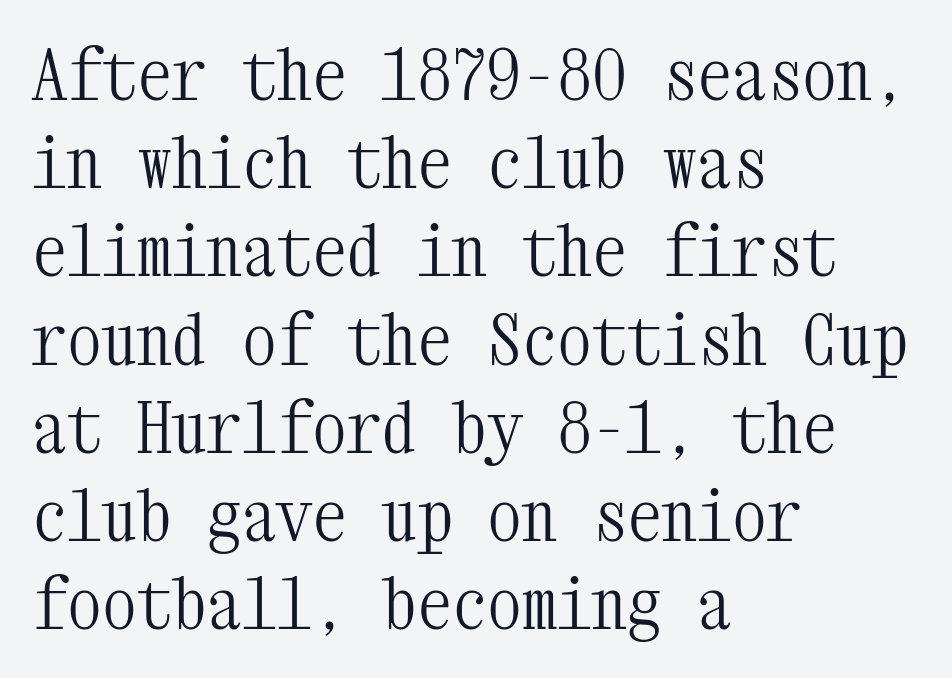
Q: Is the text bold? A: No.
Q: Is the text italic (slanted)? A: No, it is upright.
Q: Is the typeface a serif or a sans-serif typeface? A: Serif.
Q: Is the text underlined? A: No.
Q: How is the paragraph aligned? A: Left-aligned.
Q: Is the spacing between letters normal or unusually wide? A: Normal.
Q: Is the spacing between lines tight, normal or loose? A: Normal.
Q: Width (condensed, normal, or wide)? A: Condensed.
Q: Stroke contrast? A: Medium.
Q: x-height? A: Medium.
Q: Monospaced? A: Yes.
